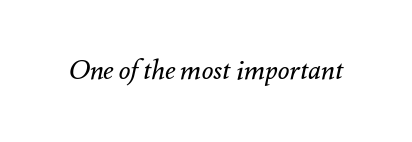
Anything drawn beneath the words? Only blank space. The text carries the slant typical of an italic or oblique font. On a weight scale, this lands at 450 or below. Observe the ordinary spacing: letters are neighbours, not strangers.
